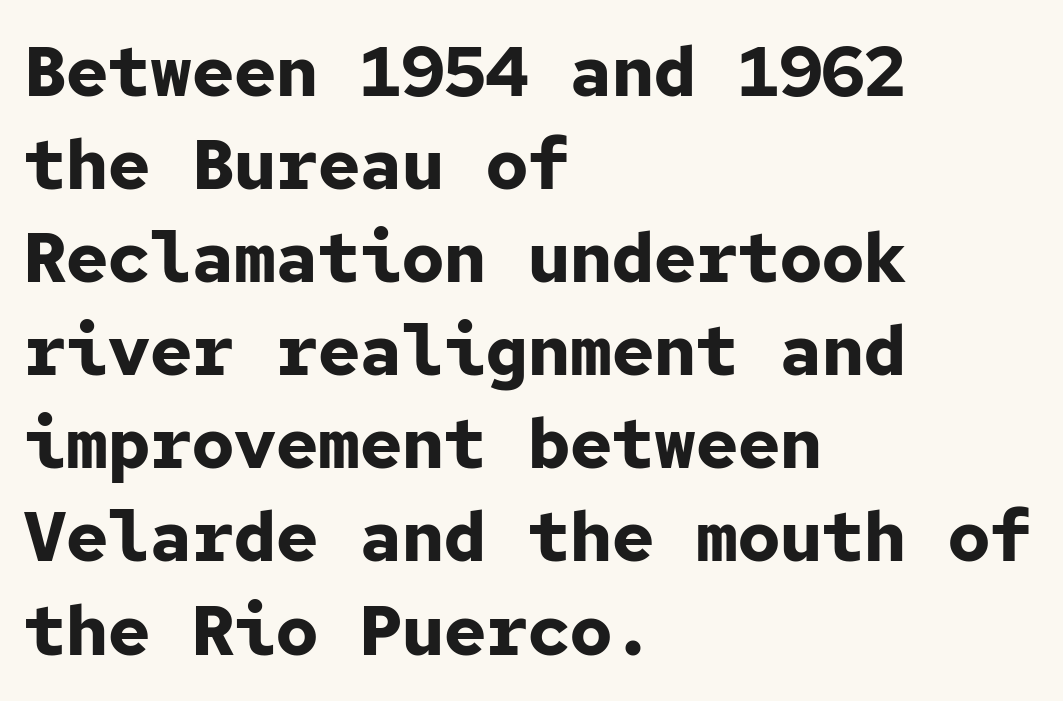
The image shows 70 px bold sans-serif type, upright, monospaced; set left-aligned, normal line spacing (1.33x), normal letter spacing, not underlined; low stroke contrast and a medium x-height.
